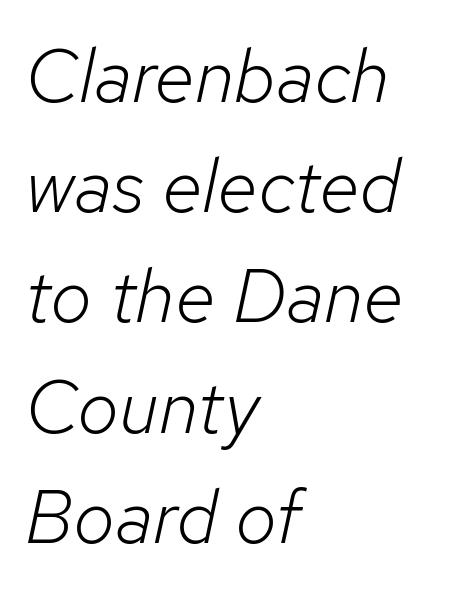
Stroke mass is kept to a normal reading level or below. This sample uses plain, unmodified letter spacing. Character widths vary here, with narrow letters taking less room than wide ones. Rows of type keep a routine distance in the vertical direction. The rendering anchors every line to the left-hand side. Looking at the ascenders, they clearly lean.
